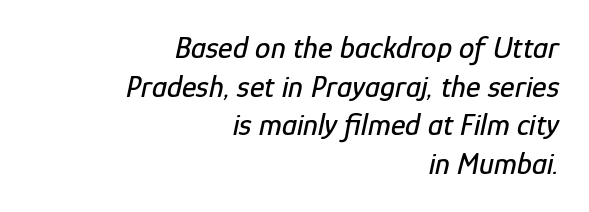
The image shows 31 px condensed type, italic (leaning right); set right-aligned, normal line spacing (1.25x), normal letter spacing, not underlined; low stroke contrast and a medium x-height.
